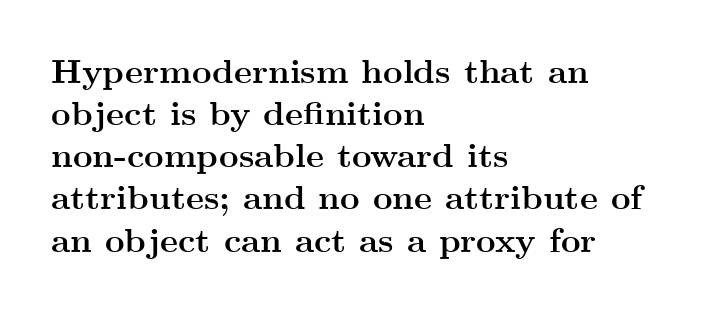
In CSS terms this would be text-align: left. A dark, heavy texture on the line: the type is bold. The passage shown has conventional tracking throughout. In terms of letterform style, serifs are clearly present.
